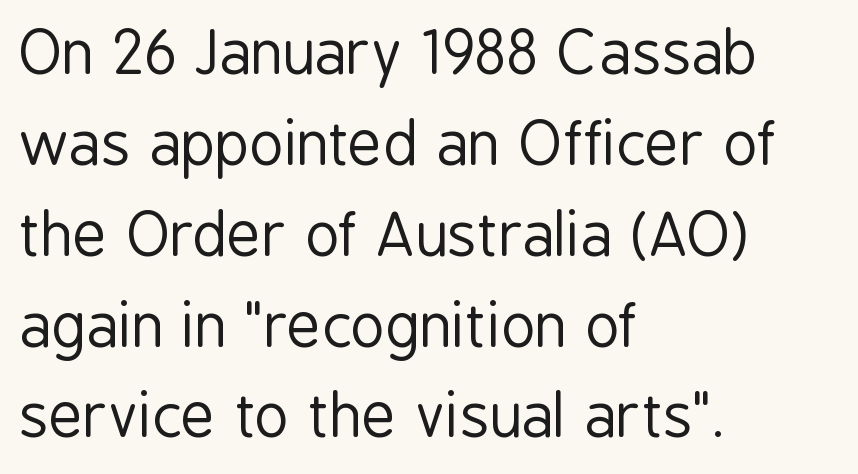
{"serif": "no", "italic": "no", "bold": "no", "weight": "regular", "width": "condensed", "stroke_contrast": "low", "x_height": "medium", "monospaced": "no", "underline": "no", "align": "left", "line_spacing": "normal", "line_spacing_ratio": 1.54, "letter_spacing": "normal", "letter_spacing_em": 0.0, "glyph_px": 59}
